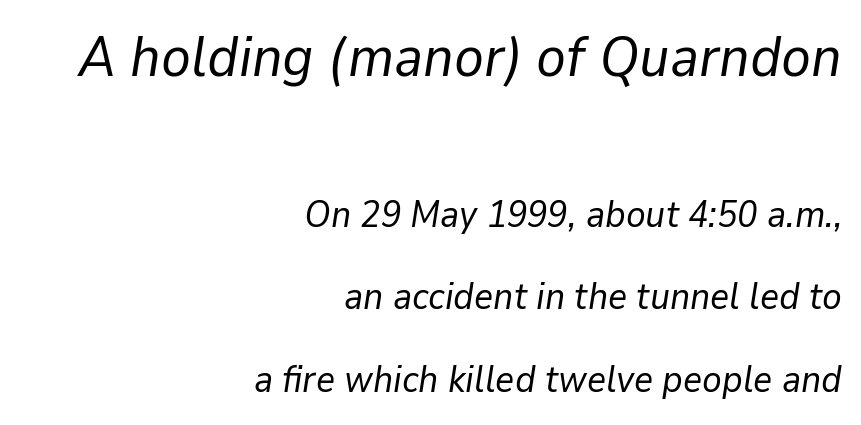
Each stroke keeps to a modest, everyday thickness or less. Reading down the column, the eye jumps a long way to each next line. Emphasis-style slanted type is in use. Is this a fixed-width face? No — the glyphs have proportional, varying widths. Rule under the text: the space is simply empty.
